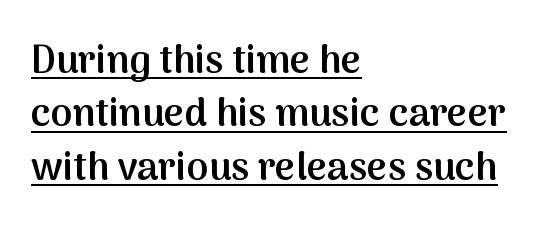
The image shows 39 px semibold sans-serif type, upright; set left-aligned, normal line spacing (1.37x), normal letter spacing, underlined; medium stroke contrast and a medium x-height.
